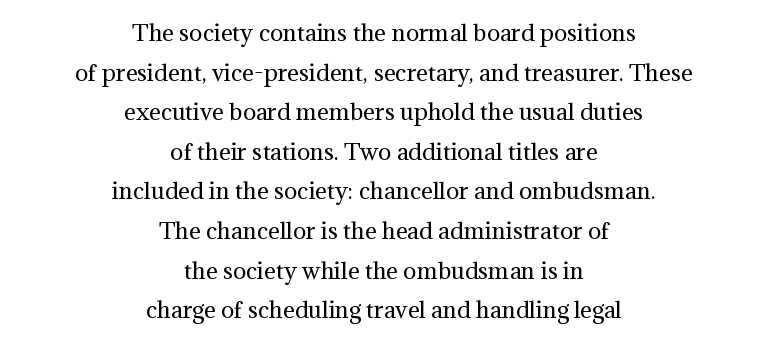
Heaviness? Minimal to ordinary, like unemphasized prose. Honestly, the letter spacing is just normal — you wouldn't notice it. This sample uses an upright cut, with every glyph sitting square on the baseline. Centered paragraph, ragged on both sides. Beneath every word, the page is bare.
